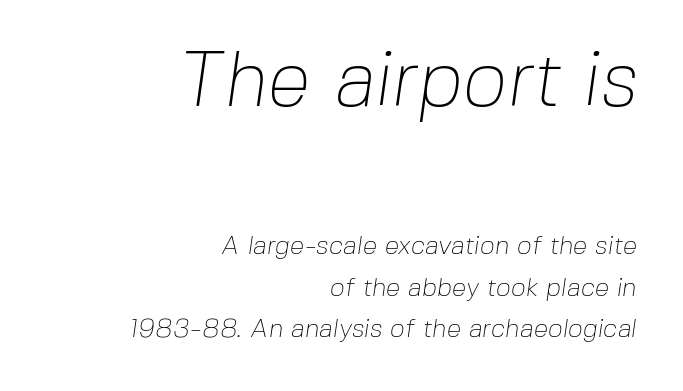
The image shows 78 px thin sans-serif type; set right-aligned, normal line spacing (1.6x), normal letter spacing, not underlined; the first (top) block is 3.0x larger; low stroke contrast and a medium x-height.
